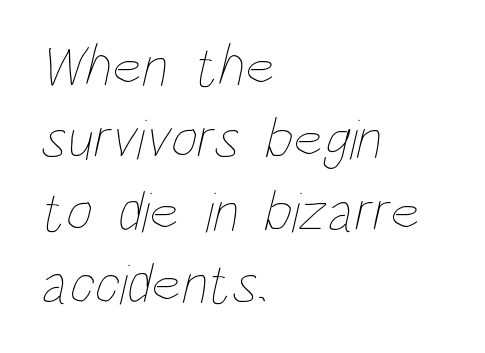
{"bold": "no", "weight": "thin", "width": "condensed", "stroke_contrast": "low", "x_height": "large", "monospaced": "no", "underline": "no", "align": "left", "line_spacing": "normal", "line_spacing_ratio": 1.25, "letter_spacing": "normal", "letter_spacing_em": 0.0, "glyph_px": 58}
